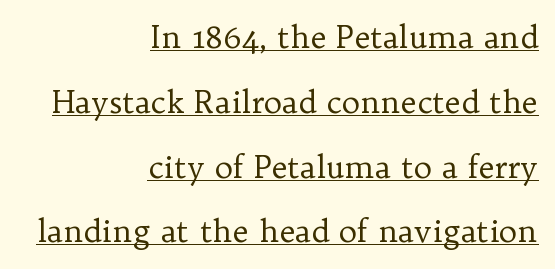
The image shows 31 px regular-weight serif type, upright; set right-aligned, loose line spacing (2.09x), normal letter spacing, underlined; low stroke contrast and a medium x-height.
